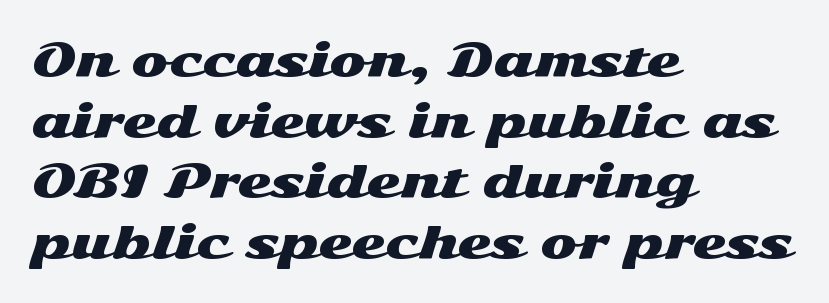
Q: Is the text italic (slanted)? A: Yes.
Q: Is the typeface a serif or a sans-serif typeface? A: Sans-serif.
Q: Is the text underlined? A: No.
Q: How is the paragraph aligned? A: Left-aligned.
Q: Is the spacing between letters normal or unusually wide? A: Normal.
Q: Is the spacing between lines tight, normal or loose? A: Normal.
Q: Width (condensed, normal, or wide)? A: Wide.
Q: Stroke contrast? A: Medium.
Q: x-height? A: Medium.
Q: Monospaced? A: No.
